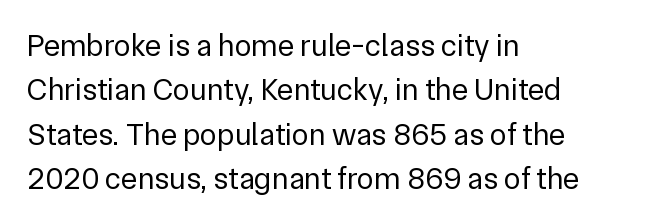
This rendering employs a face without finishing strokes, i.e., a sans-serif. The foot of each line stays bare and open. Each letter keeps its own natural width here, so spacing adapts to shape. Students, note that the glyphs here touch the page at normal intervals. The weight tops out at a normal text grade. Leading matches the norm, producing a regular column.
